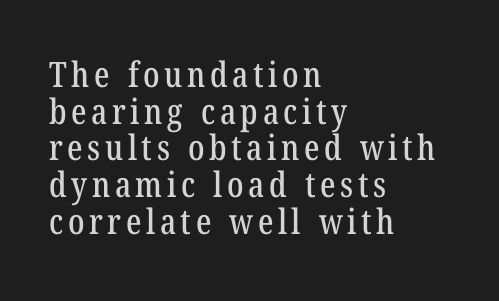
If you drew a ruler down the left edge, every line would touch it. A typesetter would call this proportional, since set widths differ per character. You could barely slide anything between these rows. Classification — serif. Only glyphs here, with clear space below each row.
